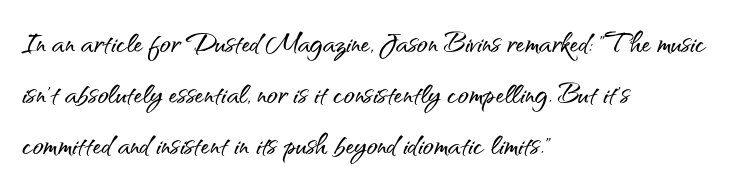
Do the characters align in a grid? No, the font is proportional. Every row of glyphs begins at an identical x-position on the left. Check the space under the baseline: it is left empty. If you measured baseline to baseline, you'd find a middling distance. Serifs: no, the terminals of the letterforms are clean.
